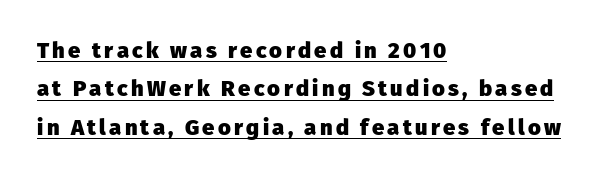
Set as a true bold cut, around the 700 mark. Looks like someone drew a line under every word here. Designer's note — italics off, roman on. Teacher's note: observe the even left margin — that is flush-left alignment.
